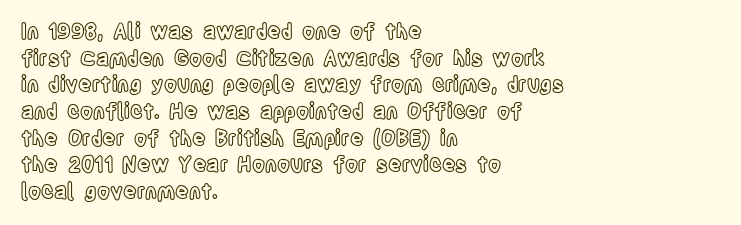
{"italic": "no", "underline": "no", "align": "left", "line_spacing": "normal", "line_spacing_ratio": 1.27, "letter_spacing": "normal", "letter_spacing_em": 0.0, "glyph_px": 21}
